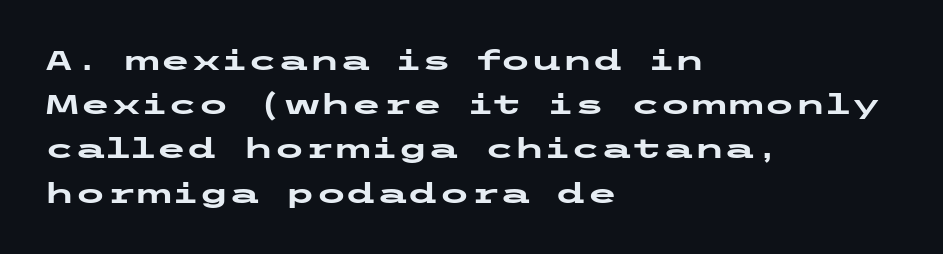
The image shows 28 px heavy, wide sans-serif type, upright; set left-aligned, normal line spacing (1.58x), normal letter spacing, not underlined; low stroke contrast and a medium x-height.
